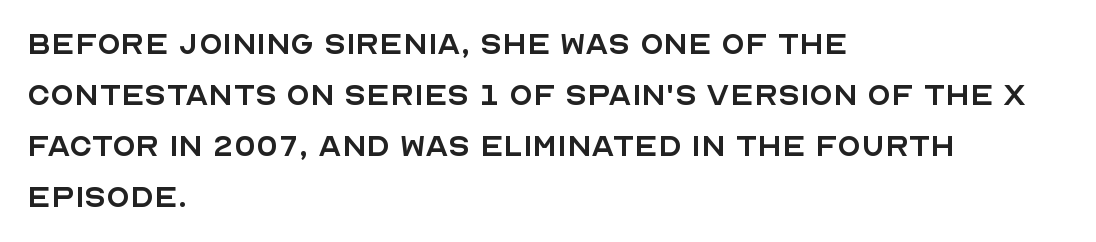
The passage shown is not underscored anywhere. Posture: straight, roman, zero tilt. The rendering uses natural spacing where letterforms have individual widths. Nothing sits at the stroke ends, so this counts as sans-serif. Which margin do the lines hug? The left one — the right edge is uneven. The designer left line spacing at the default.
